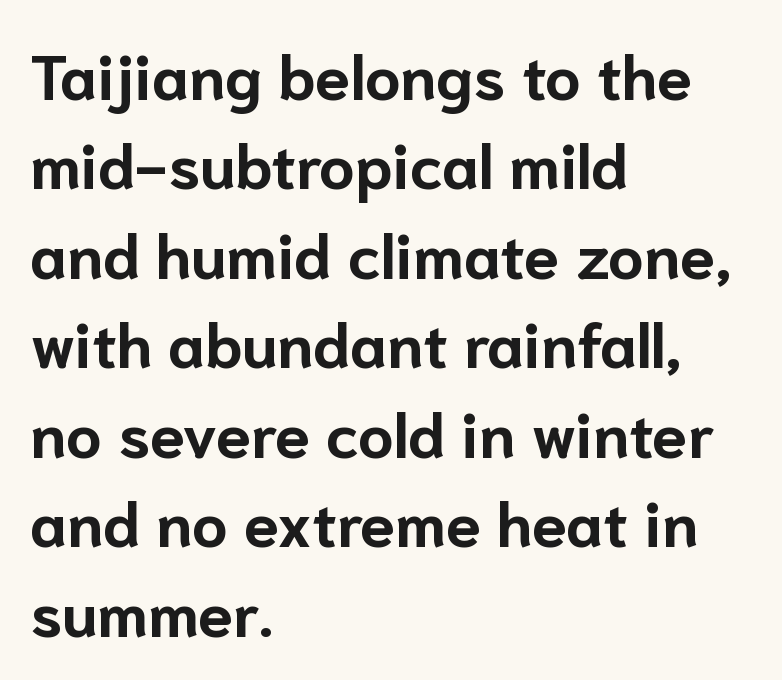
The image shows 63 px bold sans-serif type, upright; set left-aligned, normal line spacing (1.42x), normal letter spacing, not underlined; low stroke contrast and a medium x-height.
